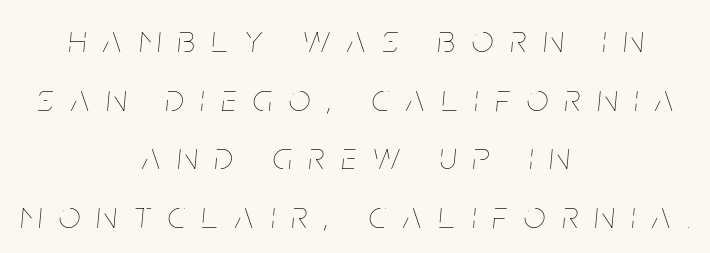
{"italic": "yes", "lean": "right", "slant_degrees": 5, "bold": "no", "weight": "thin", "width": "condensed", "stroke_contrast": "low", "x_height": "large", "monospaced": "no", "underline": "no", "align": "center", "line_spacing": "normal", "line_spacing_ratio": 1.54, "letter_spacing": "wide", "letter_spacing_em": 0.45, "glyph_px": 38}
